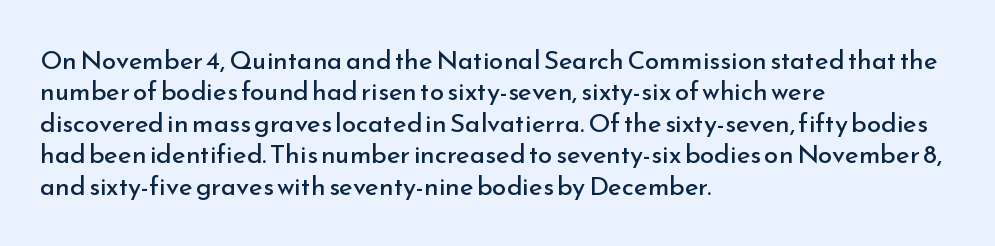
{"italic": "no", "bold": "no", "underline": "no", "align": "left", "line_spacing_ratio": 1.21, "letter_spacing": "normal", "letter_spacing_em": 0.0, "glyph_px": 26}
